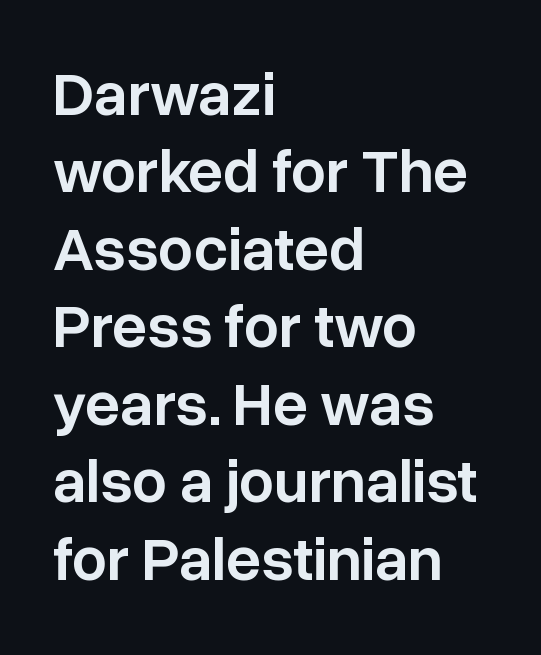
Q: Is the text bold? A: Semi-bold.
Q: Is the text italic (slanted)? A: No, it is upright.
Q: Is the typeface a serif or a sans-serif typeface? A: Sans-serif.
Q: Is the text underlined? A: No.
Q: How is the paragraph aligned? A: Left-aligned.
Q: Is the spacing between letters normal or unusually wide? A: Normal.
Q: Is the spacing between lines tight, normal or loose? A: Normal.
Q: Width (condensed, normal, or wide)? A: Normal.
Q: Stroke contrast? A: Low.
Q: x-height? A: Medium.
Q: Monospaced? A: No.
